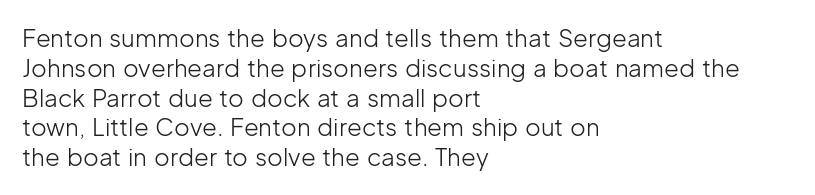
{"italic": "no", "bold": "no", "underline": "no", "align": "left", "line_spacing_ratio": 1.24, "letter_spacing": "normal", "letter_spacing_em": 0.0, "glyph_px": 24}
